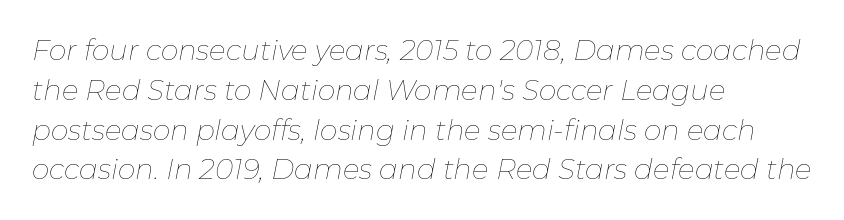
The passage shown is not bold in any degree. The passage is arranged the way most books set body copy — flush left. The rendering uses natural spacing where letterforms have individual widths. The passage shown stacks its lines at a standard gap. The zone under the glyphs is completely vacant. An italicized treatment has been applied to the whole sample.
